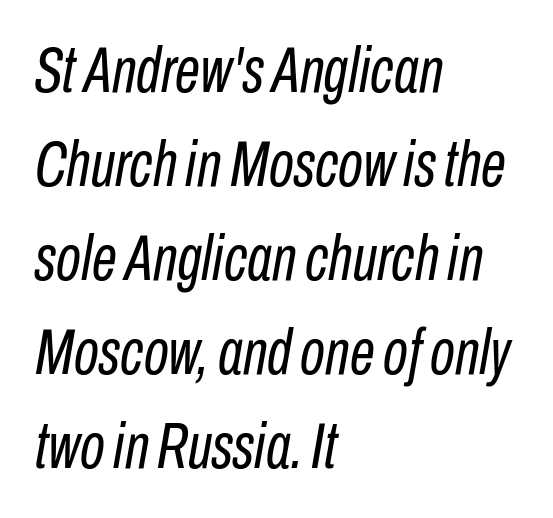
How would I describe the line gaps? Plain and ordinary. Honestly, there is no underline to notice here at all. The rendering uses natural spacing where letterforms have individual widths. Horizontal alignment here is leftward, the default for most running prose. Does the lettering tilt? It does — this is italic. Is the letter spacing exaggerated? No — it looks like the ordinary default.
